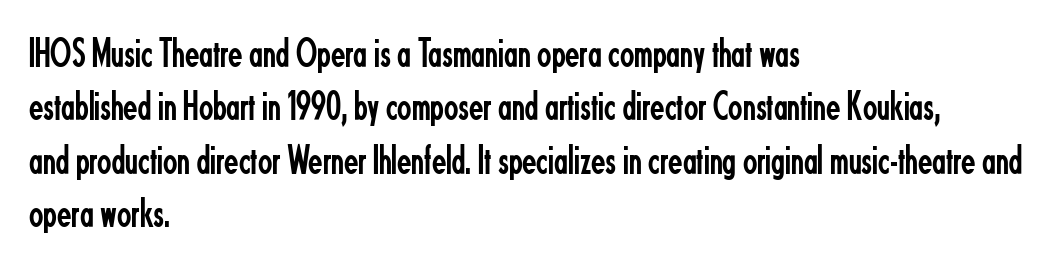
Notice how the passage keeps a crisp vertical edge on the left only. Line spacing here is normal. Standard letterfit; no display-style spreading of the glyphs. These lines are rendered in a variable-pitch font. The axis of the letterforms is exactly vertical.
